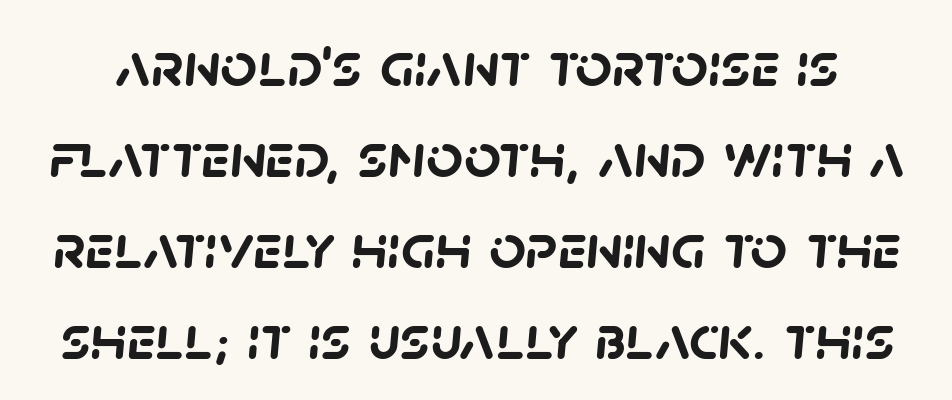
This rendering employs a face without finishing strokes, i.e., a sans-serif. The space between consecutive lines is moderate. The rendering uses natural spacing where letterforms have individual widths. Type without underlining. Notice how thick the strokes are: this is what a full bold looks like.
